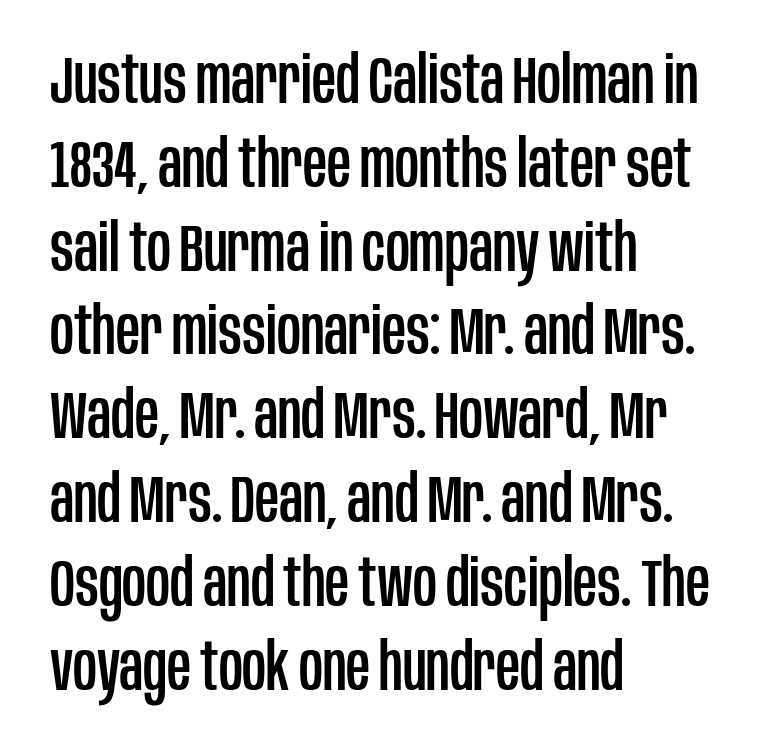
Q: Is the text italic (slanted)? A: No, it is upright.
Q: Is the typeface a serif or a sans-serif typeface? A: Sans-serif.
Q: Is the text underlined? A: No.
Q: How is the paragraph aligned? A: Left-aligned.
Q: Is the spacing between letters normal or unusually wide? A: Normal.
Q: Is the spacing between lines tight, normal or loose? A: Normal.
Q: Width (condensed, normal, or wide)? A: Condensed.
Q: Stroke contrast? A: Low.
Q: x-height? A: Large.
Q: Monospaced? A: No.
